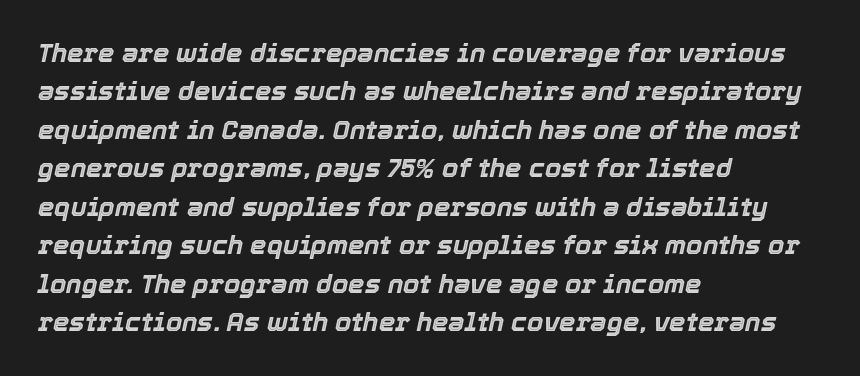
{"italic": "yes", "lean": "right", "slant_degrees": 12, "underline": "no", "align": "left", "line_spacing": "normal", "line_spacing_ratio": 1.48, "letter_spacing": "normal", "letter_spacing_em": 0.0, "glyph_px": 26}
